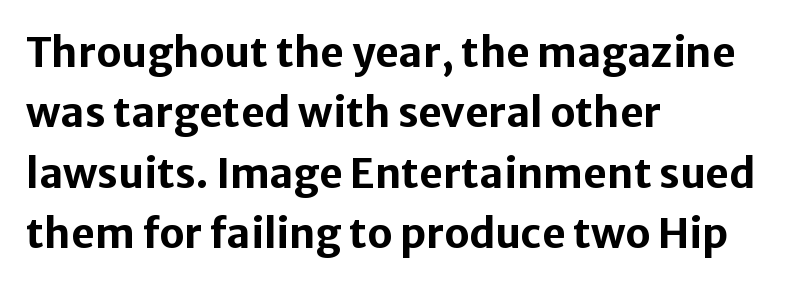
{"serif": "no", "italic": "no", "bold": "yes", "weight": "bold", "width": "normal", "stroke_contrast": "low", "x_height": "medium", "monospaced": "no", "underline": "no", "align": "left", "line_spacing": "normal", "line_spacing_ratio": 1.47, "letter_spacing": "normal", "letter_spacing_em": 0.0, "glyph_px": 41}
